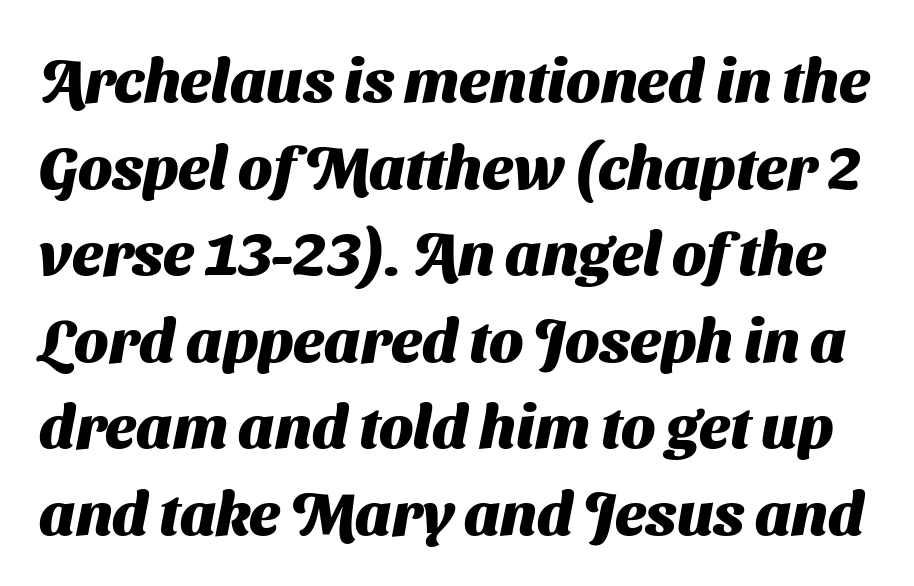
The image shows 61 px heavy sans-serif type; set normal line spacing (1.42x), normal letter spacing, not underlined; medium stroke contrast and a medium x-height.
